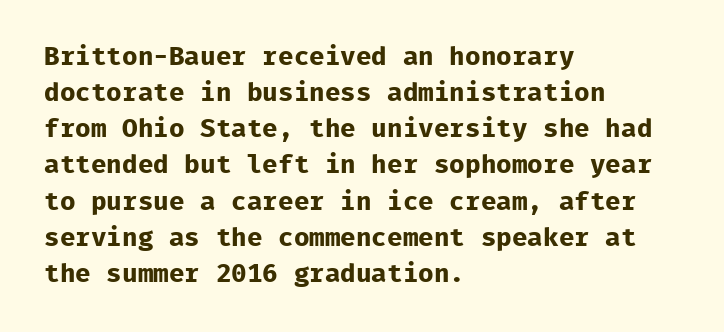
{"italic": "no", "bold": "yes", "underline": "no", "align": "left", "line_spacing": "normal", "line_spacing_ratio": 1.39, "letter_spacing": "normal", "letter_spacing_em": 0.0, "glyph_px": 26}
